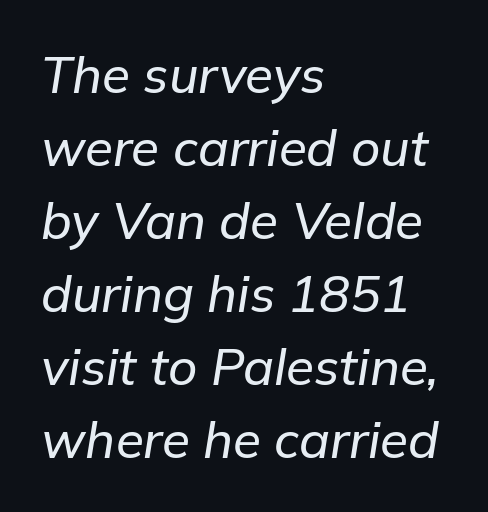
The image shows 51 px text type, italic (leaning right); set left-aligned, normal line spacing (1.43x), normal letter spacing, not underlined; low stroke contrast and a medium x-height.
